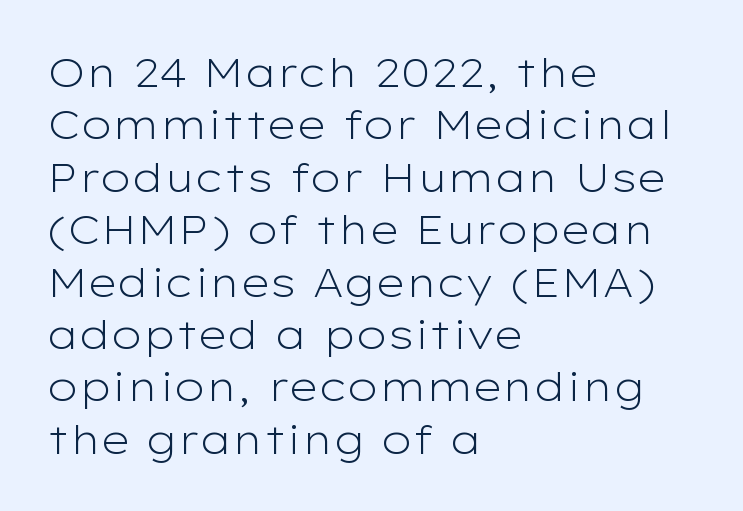
{"serif": "no", "italic": "no", "bold": "no", "weight": "light", "width": "wide", "stroke_contrast": "low", "x_height": "medium", "monospaced": "no", "underline": "no", "align": "left", "line_spacing": "normal", "line_spacing_ratio": 1.31, "letter_spacing": "normal", "letter_spacing_em": 0.0, "glyph_px": 40}
